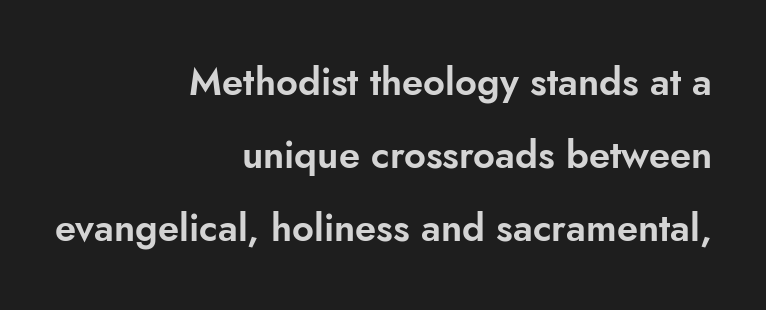
{"serif": "no", "italic": "no", "width": "normal", "stroke_contrast": "low", "x_height": "small", "monospaced": "no", "underline": "no", "align": "right", "line_spacing": "loose", "line_spacing_ratio": 1.92, "letter_spacing": "normal", "letter_spacing_em": 0.0, "glyph_px": 38}
